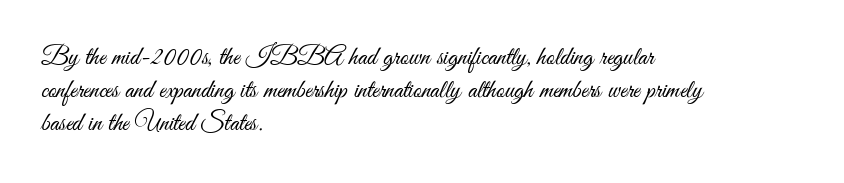
Q: Is the text bold? A: No.
Q: Is the text italic (slanted)? A: Yes.
Q: Is the text underlined? A: No.
Q: How is the paragraph aligned? A: Left-aligned.
Q: Is the spacing between letters normal or unusually wide? A: Normal.
Q: Is the spacing between lines tight, normal or loose? A: Normal.
